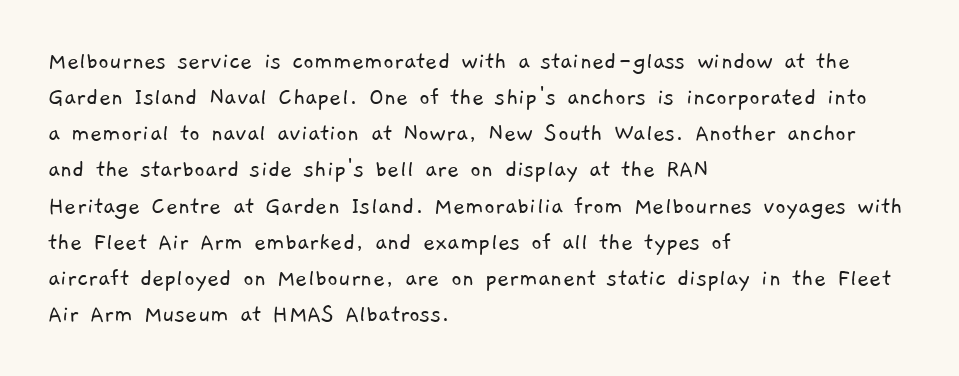
A normal amount of white space separates one row of letters from the next. Stems here are at most as thick as an everyday book face. A classic flush-left, rag-right setting is used for this passage. The zone under the glyphs is completely vacant.
